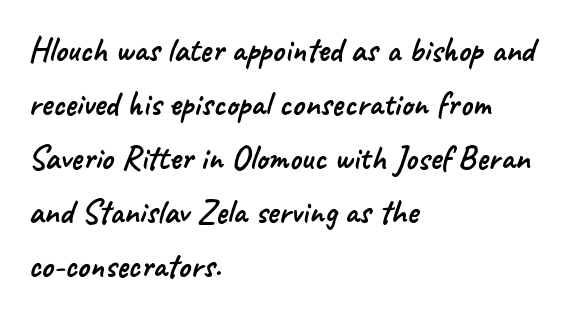
Q: Is the typeface a serif or a sans-serif typeface? A: Sans-serif.
Q: Is the text underlined? A: No.
Q: How is the paragraph aligned? A: Left-aligned.
Q: Is the spacing between letters normal or unusually wide? A: Normal.
Q: Is the spacing between lines tight, normal or loose? A: Normal.
Q: Width (condensed, normal, or wide)? A: Normal.
Q: Stroke contrast? A: Low.
Q: x-height? A: Small.
Q: Monospaced? A: No.
